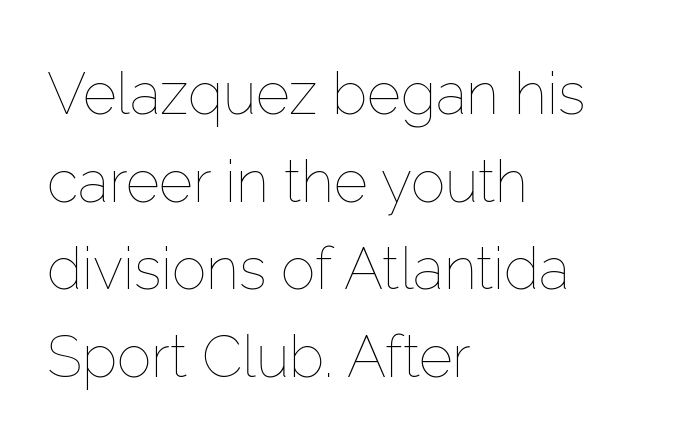
Proportional: the letters do not fall into vertical columns. Summary of vertical rhythm: regular, with standard interline spacing. The cut favours lightness, reaching ordinary text weight at its darkest. Visually the block forms a straight wall on the left and a jagged coastline on the right. Descenders are the only things crossing below the line. Italic: no, the glyphs are upright roman.
